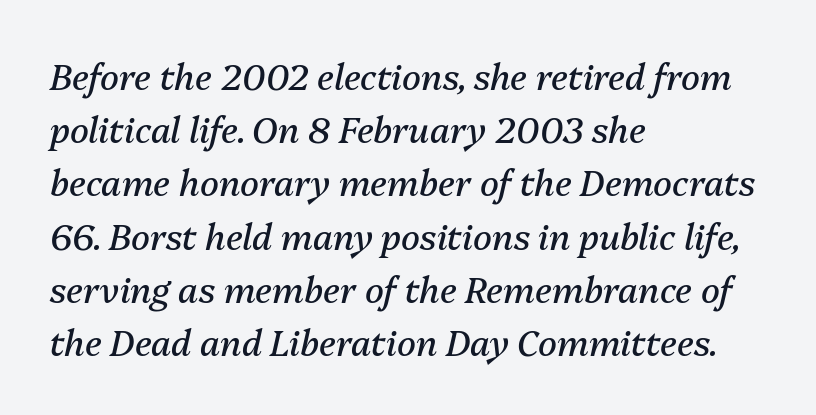
Q: Is the text bold? A: No.
Q: Is the text italic (slanted)? A: Yes, it leans right by about 13 degrees.
Q: Is the text underlined? A: No.
Q: How is the paragraph aligned? A: Left-aligned.
Q: Is the spacing between letters normal or unusually wide? A: Normal.
Q: Is the spacing between lines tight, normal or loose? A: Normal.
Q: Width (condensed, normal, or wide)? A: Normal.
Q: Stroke contrast? A: Medium.
Q: x-height? A: Medium.
Q: Monospaced? A: No.
